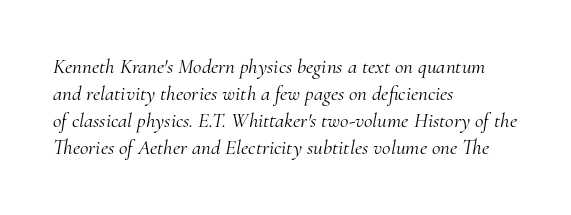
Q: Is the text bold? A: No.
Q: Is the text italic (slanted)? A: Yes, it leans right by about 10 degrees.
Q: Is the text underlined? A: No.
Q: How is the paragraph aligned? A: Left-aligned.
Q: Is the spacing between letters normal or unusually wide? A: Normal.
Q: Is the spacing between lines tight, normal or loose? A: Normal.
